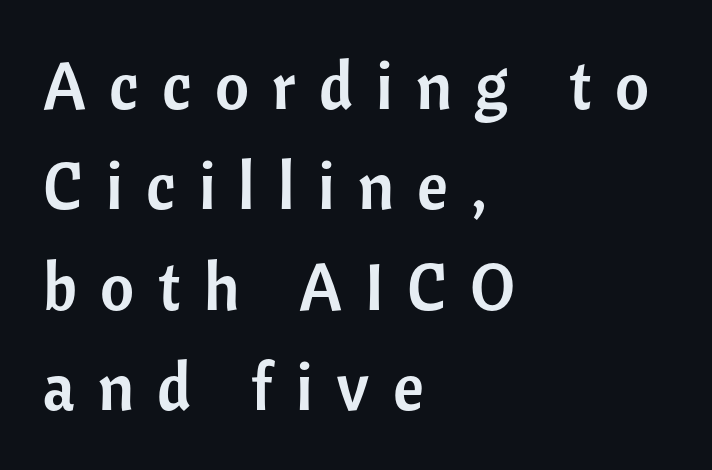
{"serif": "no", "italic": "no", "width": "normal", "stroke_contrast": "low", "x_height": "medium", "monospaced": "no", "underline": "no", "align": "left", "line_spacing": "normal", "line_spacing_ratio": 1.52, "letter_spacing": "wide", "letter_spacing_em": 0.35, "glyph_px": 66}
